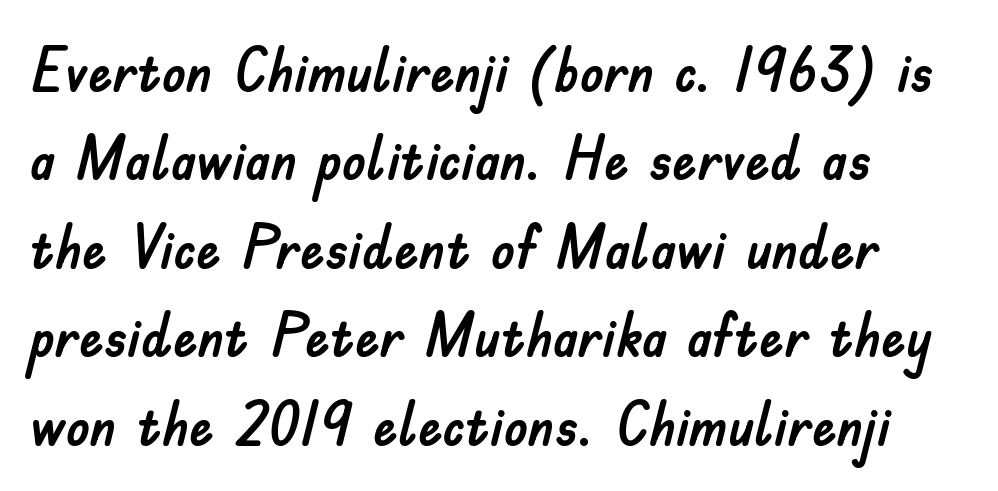
The image shows 61 px sans-serif type; set left-aligned, normal line spacing (1.45x), normal letter spacing, not underlined; low stroke contrast and a small x-height.
